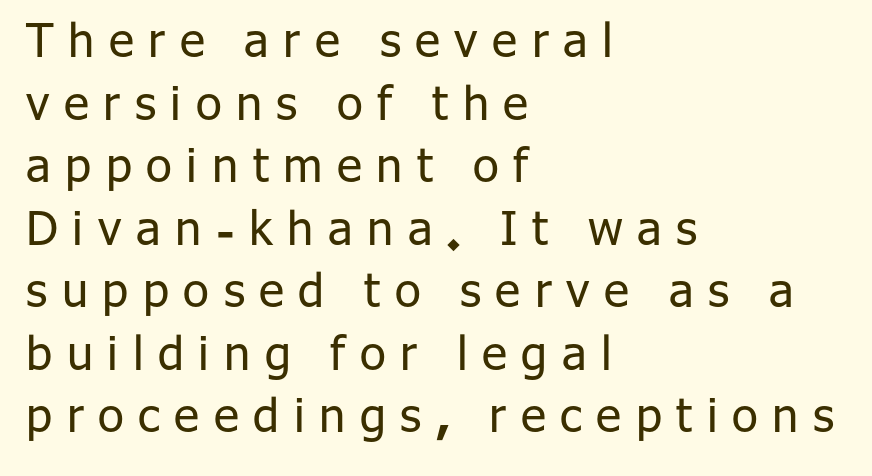
{"serif": "no", "italic": "no", "bold": "no", "weight": "regular", "width": "normal", "stroke_contrast": "low", "x_height": "medium", "monospaced": "no", "underline": "no", "align": "left", "line_spacing": "normal", "line_spacing_ratio": 1.33, "letter_spacing": "wide", "letter_spacing_em": 0.31, "glyph_px": 47}
